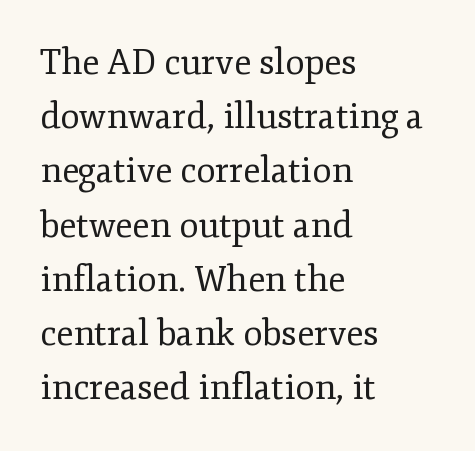
Are there feet on the stems? There are — it's a serif. The letters advance in unequal steps, a hallmark of proportional type. The leading is moderate, giving the passage an even texture. The strokes carry an ordinary text weight at most. Words appear dense and cohesive because spacing is normal. The specimen omits any rule beneath the text block's lines.
